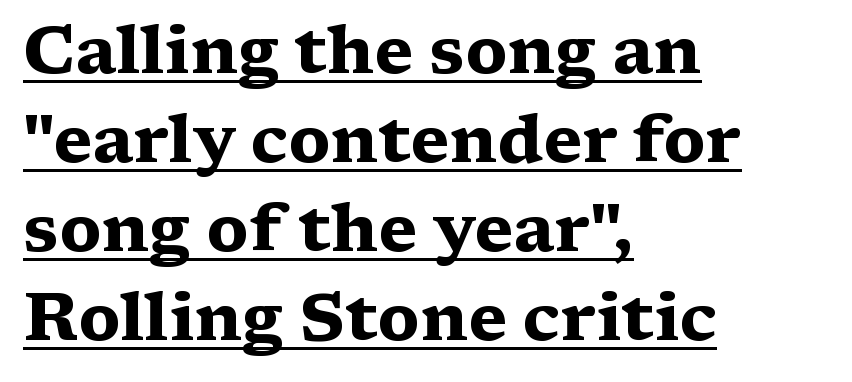
Q: Is the text bold? A: Yes.
Q: Is the text italic (slanted)? A: No, it is upright.
Q: Is the typeface a serif or a sans-serif typeface? A: Serif.
Q: Is the text underlined? A: Yes.
Q: How is the paragraph aligned? A: Left-aligned.
Q: Is the spacing between letters normal or unusually wide? A: Normal.
Q: Is the spacing between lines tight, normal or loose? A: Normal.
Q: Width (condensed, normal, or wide)? A: Wide.
Q: Stroke contrast? A: Medium.
Q: x-height? A: Medium.
Q: Monospaced? A: No.
